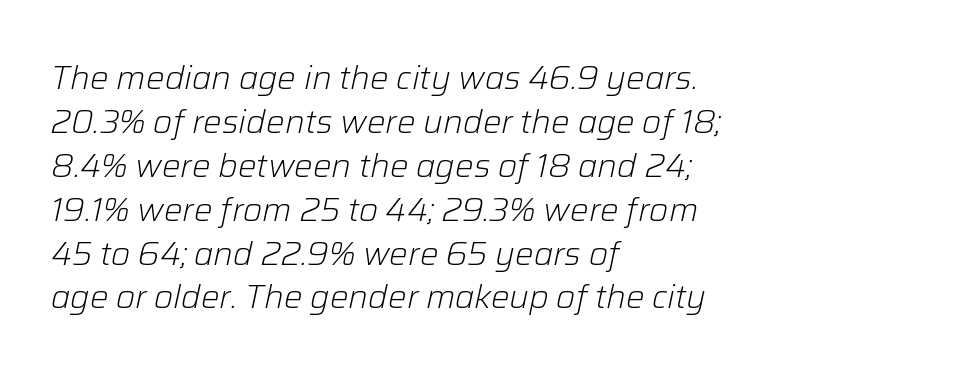
{"italic": "yes", "lean": "right", "slant_degrees": 12, "bold": "no", "weight": "light", "width": "normal", "stroke_contrast": "low", "x_height": "medium", "monospaced": "no", "underline": "no", "align": "left", "line_spacing": "normal", "line_spacing_ratio": 1.33, "letter_spacing": "normal", "letter_spacing_em": 0.0, "glyph_px": 33}
